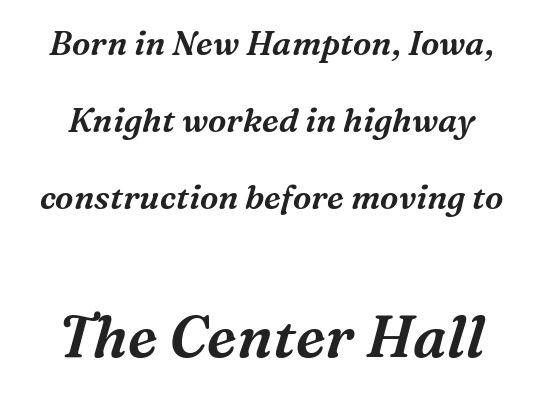
The image shows 58 px serif type, italic (leaning right); set loose line spacing (2.34x), normal letter spacing, not underlined; the second (bottom) block is 1.76x larger; medium stroke contrast and a medium x-height.
